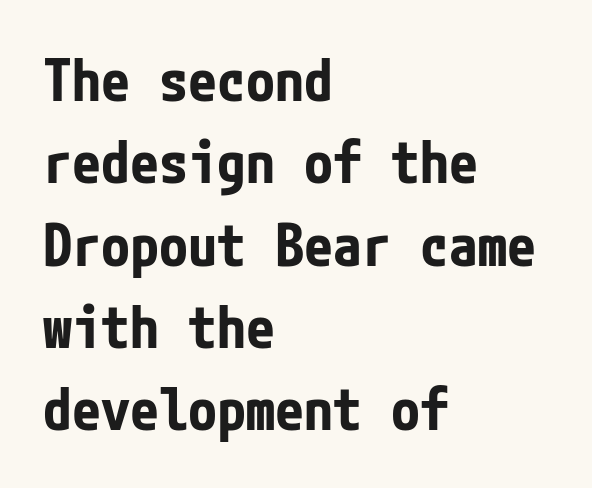
The image shows 58 px bold, condensed sans-serif type, upright; set left-aligned, normal line spacing (1.42x), normal letter spacing, not underlined; low stroke contrast and a medium x-height.
